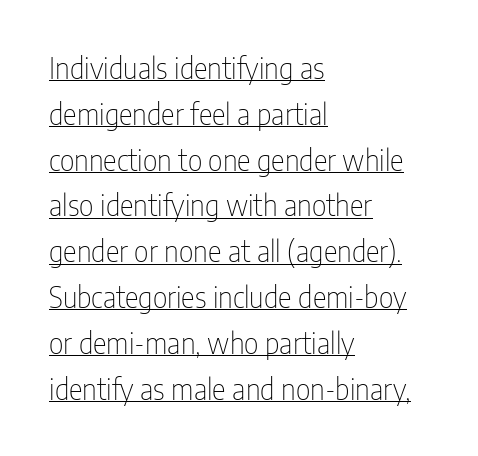
Q: Is the text bold? A: No.
Q: Is the text italic (slanted)? A: No, it is upright.
Q: Is the typeface a serif or a sans-serif typeface? A: Sans-serif.
Q: Is the text underlined? A: Yes.
Q: How is the paragraph aligned? A: Left-aligned.
Q: Is the spacing between letters normal or unusually wide? A: Normal.
Q: Is the spacing between lines tight, normal or loose? A: Normal.
Q: Width (condensed, normal, or wide)? A: Condensed.
Q: Stroke contrast? A: Low.
Q: x-height? A: Medium.
Q: Monospaced? A: No.
